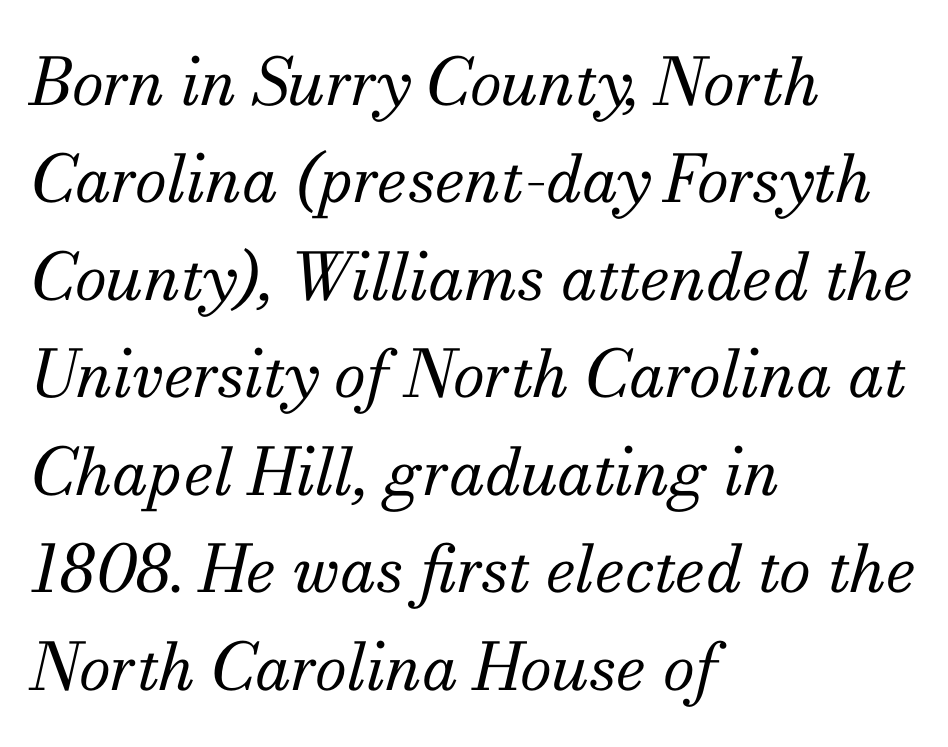
The image shows 65 px regular-weight serif type, italic (leaning right); set left-aligned, normal line spacing (1.5x), normal letter spacing, not underlined; medium stroke contrast and a small x-height.
